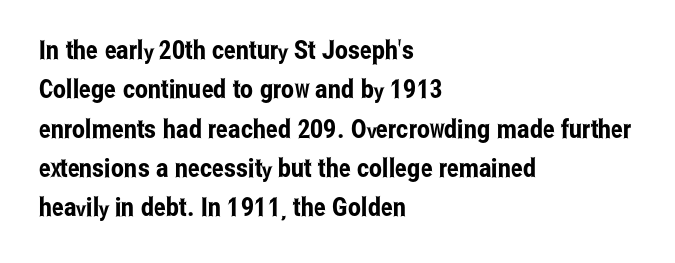
This rendering features lettering with no underline. Every row of glyphs begins at an identical x-position on the left. The leading is moderate, giving the passage an even texture. When letters stand straight like this, we call the style roman or upright.
